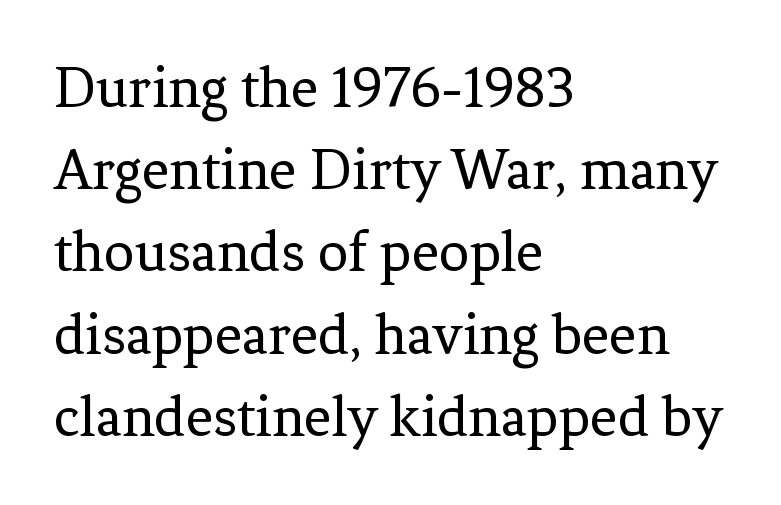
Q: Is the text bold? A: No.
Q: Is the text italic (slanted)? A: No, it is upright.
Q: Is the typeface a serif or a sans-serif typeface? A: Serif.
Q: Is the text underlined? A: No.
Q: How is the paragraph aligned? A: Left-aligned.
Q: Is the spacing between letters normal or unusually wide? A: Normal.
Q: Is the spacing between lines tight, normal or loose? A: Normal.
Q: Width (condensed, normal, or wide)? A: Normal.
Q: Stroke contrast? A: Low.
Q: x-height? A: Medium.
Q: Monospaced? A: No.
